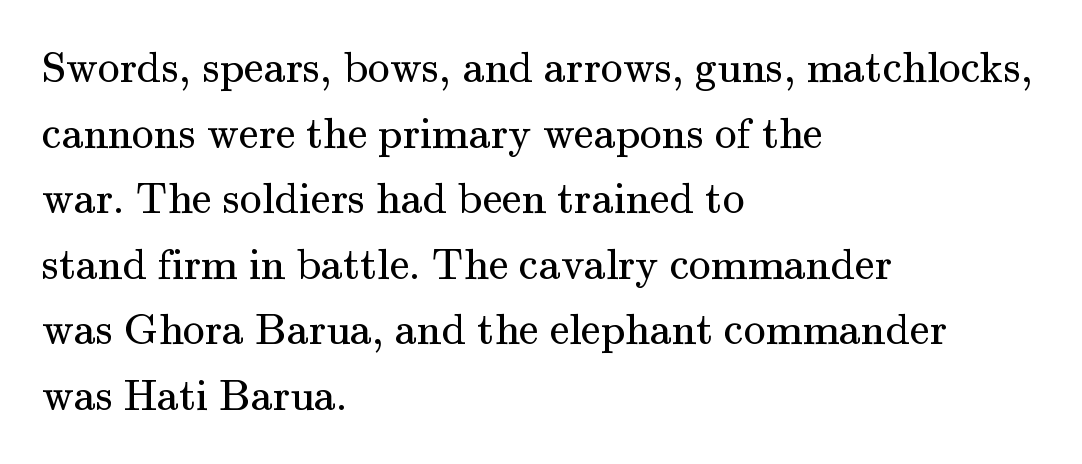
Q: Is the text bold? A: No.
Q: Is the text italic (slanted)? A: No, it is upright.
Q: Is the typeface a serif or a sans-serif typeface? A: Serif.
Q: Is the text underlined? A: No.
Q: How is the paragraph aligned? A: Left-aligned.
Q: Is the spacing between letters normal or unusually wide? A: Normal.
Q: Is the spacing between lines tight, normal or loose? A: Normal.
Q: Width (condensed, normal, or wide)? A: Normal.
Q: Stroke contrast? A: Medium.
Q: x-height? A: Small.
Q: Monospaced? A: No.
